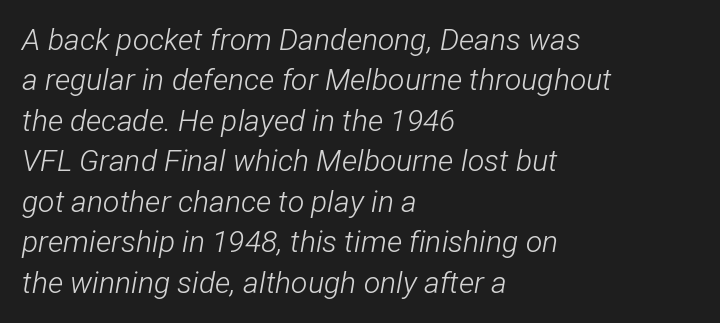
{"italic": "yes", "lean": "right", "slant_degrees": 12, "bold": "no", "weight": "light", "width": "condensed", "stroke_contrast": "low", "x_height": "medium", "monospaced": "no", "underline": "no", "align": "left", "line_spacing": "normal", "line_spacing_ratio": 1.35, "letter_spacing": "normal", "letter_spacing_em": 0.0, "glyph_px": 30}
